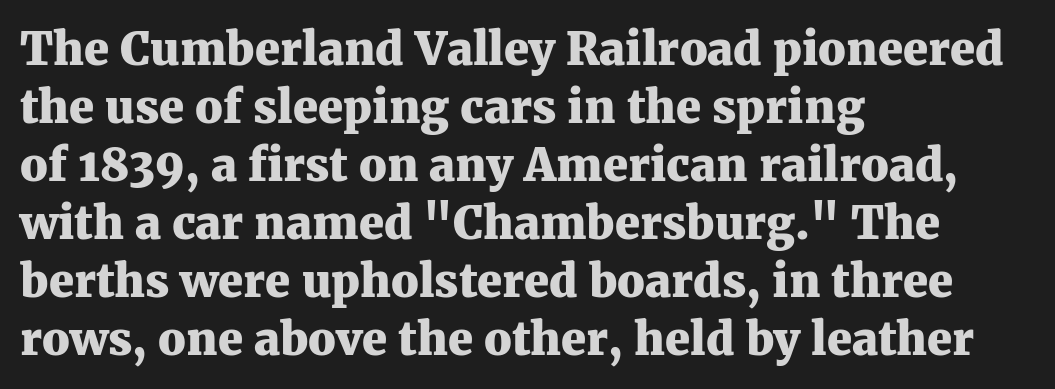
{"serif": "yes", "italic": "no", "bold": "yes", "weight": "heavy", "width": "normal", "stroke_contrast": "medium", "x_height": "medium", "monospaced": "no", "underline": "no", "align": "left", "line_spacing": "normal", "line_spacing_ratio": 1.29, "letter_spacing": "normal", "letter_spacing_em": 0.0, "glyph_px": 45}
